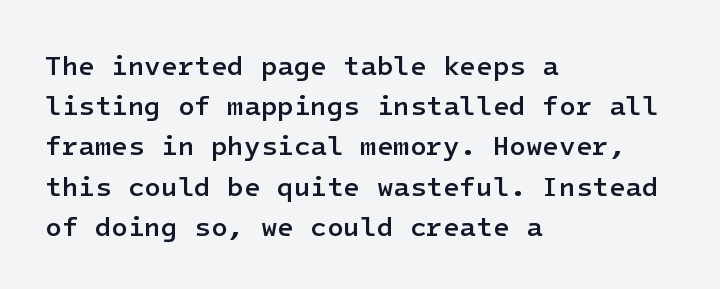
The image shows 27 px text type, upright; set left-aligned, normal line spacing (1.49x), normal letter spacing, not underlined.
